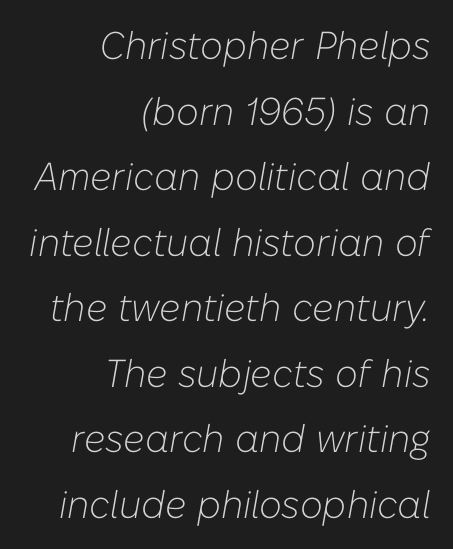
Q: Is the text bold? A: No.
Q: Is the text italic (slanted)? A: Yes, it leans right by about 10 degrees.
Q: Is the text underlined? A: No.
Q: How is the paragraph aligned? A: Right-aligned.
Q: Is the spacing between letters normal or unusually wide? A: Normal.
Q: Is the spacing between lines tight, normal or loose? A: Normal.
Q: Width (condensed, normal, or wide)? A: Normal.
Q: Stroke contrast? A: Low.
Q: x-height? A: Medium.
Q: Monospaced? A: No.
